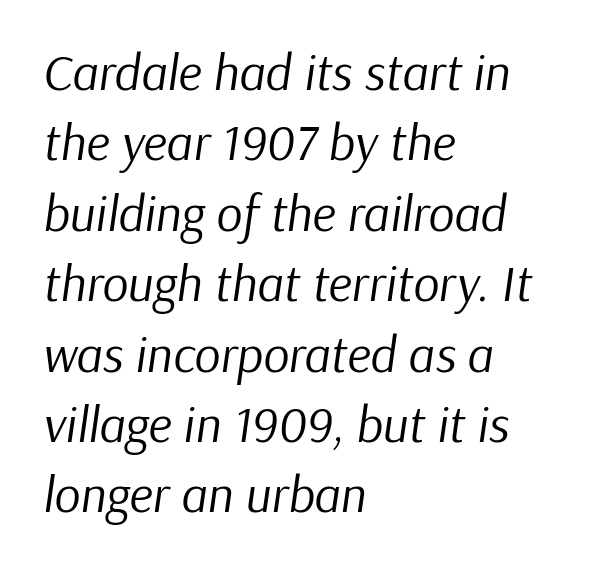
{"italic": "yes", "lean": "right", "slant_degrees": 9, "bold": "no", "weight": "regular", "width": "normal", "stroke_contrast": "low", "x_height": "medium", "monospaced": "no", "underline": "no", "align": "left", "line_spacing": "normal", "line_spacing_ratio": 1.38, "letter_spacing": "normal", "letter_spacing_em": 0.0, "glyph_px": 51}
